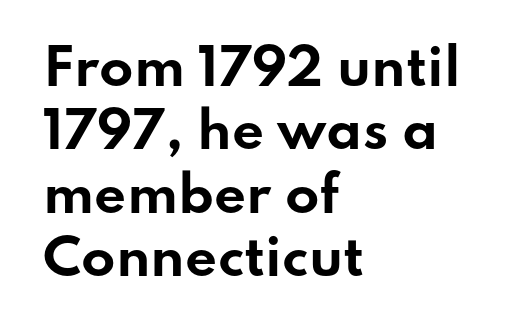
These lines were composed using upright roman letters. Has an underline been added? It has not. What stands out about the letter spacing? Nothing — it is the standard amount. Is the type bold? Yes — the strokes are clearly thick and heavy.
